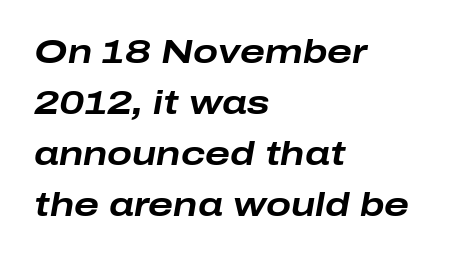
The image shows 33 px bold, wide type, italic (leaning right); set left-aligned, normal line spacing (1.55x), normal letter spacing, not underlined; low stroke contrast and a medium x-height.
